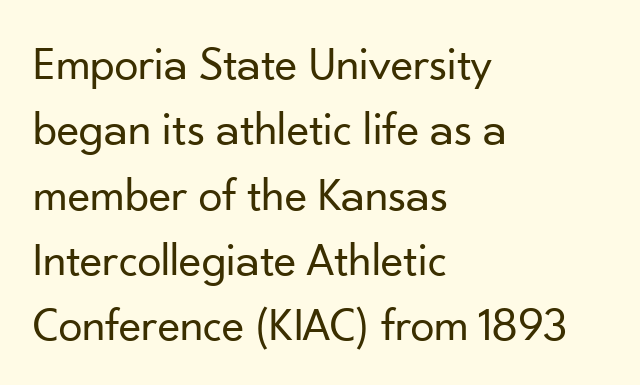
The image shows 48 px regular-weight sans-serif type, upright; set left-aligned, normal line spacing (1.36x), normal letter spacing, not underlined; low stroke contrast and a small x-height.
